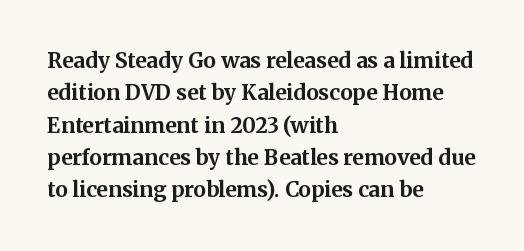
Q: Is the text bold? A: Yes.
Q: Is the text italic (slanted)? A: No, it is upright.
Q: Is the text underlined? A: No.
Q: How is the paragraph aligned? A: Left-aligned.
Q: Is the spacing between letters normal or unusually wide? A: Normal.
Q: Is the spacing between lines tight, normal or loose? A: Normal.
